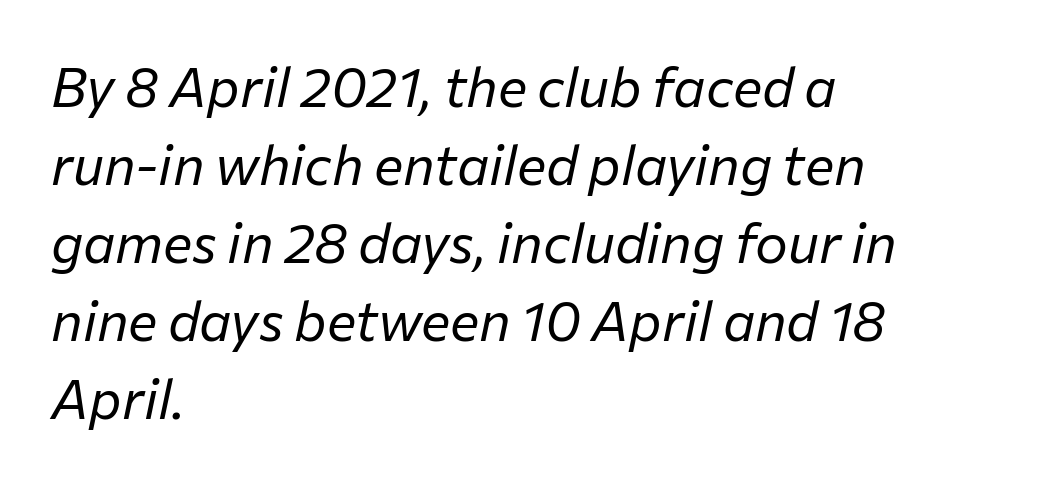
{"italic": "yes", "lean": "right", "slant_degrees": 12, "bold": "no", "weight": "regular", "width": "normal", "stroke_contrast": "low", "x_height": "medium", "monospaced": "no", "underline": "no", "align": "left", "line_spacing": "normal", "line_spacing_ratio": 1.42, "letter_spacing": "normal", "letter_spacing_em": 0.0, "glyph_px": 55}
